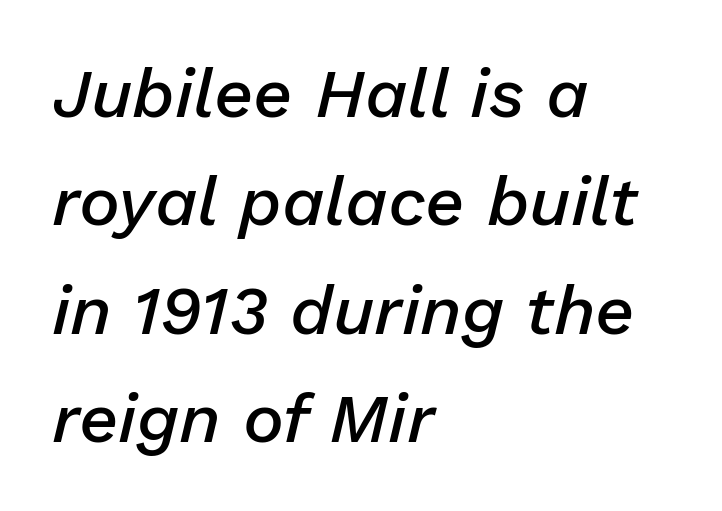
{"italic": "yes", "lean": "right", "slant_degrees": 13, "bold": "semi", "weight": "semibold", "width": "normal", "stroke_contrast": "low", "x_height": "medium", "monospaced": "no", "underline": "no", "align": "left", "line_spacing": "normal", "line_spacing_ratio": 1.57, "letter_spacing": "normal", "letter_spacing_em": 0.0, "glyph_px": 69}
